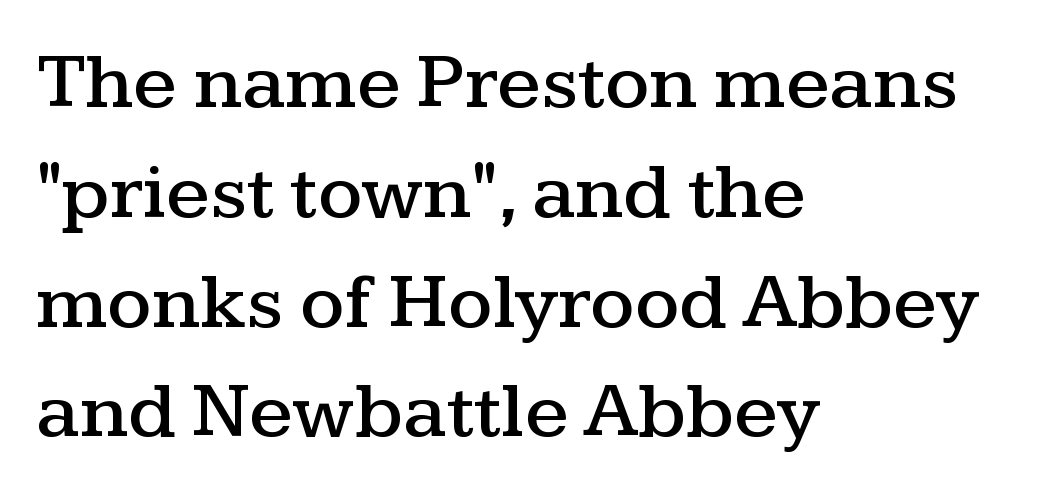
Q: Is the text italic (slanted)? A: No, it is upright.
Q: Is the typeface a serif or a sans-serif typeface? A: Serif.
Q: Is the text underlined? A: No.
Q: How is the paragraph aligned? A: Left-aligned.
Q: Is the spacing between letters normal or unusually wide? A: Normal.
Q: Is the spacing between lines tight, normal or loose? A: Normal.
Q: Width (condensed, normal, or wide)? A: Wide.
Q: Stroke contrast? A: Medium.
Q: x-height? A: Medium.
Q: Monospaced? A: No.
